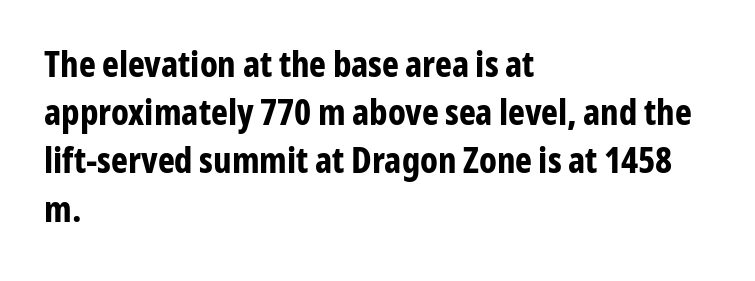
Note: no serifs on the glyphs. Leftover space on each line is placed entirely after the last word. These lines carry a lot of weight — the face is fully bold. The face used here is proportionally spaced, like ordinary book or web type. Characters remain perfectly vertical along every line.
